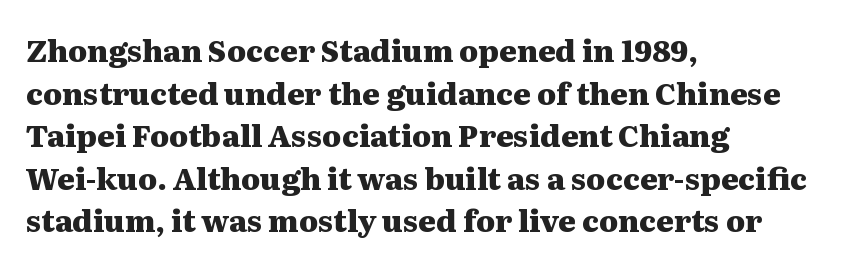
The image shows 30 px heavy, wide serif type, upright; set left-aligned, normal line spacing (1.42x), normal letter spacing, not underlined; medium stroke contrast and a medium x-height.
